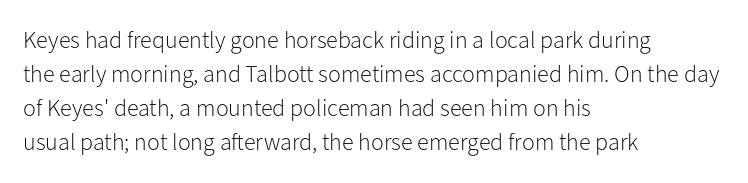
{"italic": "no", "bold": "no", "underline": "no", "align": "left", "line_spacing": "normal", "line_spacing_ratio": 1.41, "letter_spacing": "normal", "letter_spacing_em": 0.0, "glyph_px": 24}
